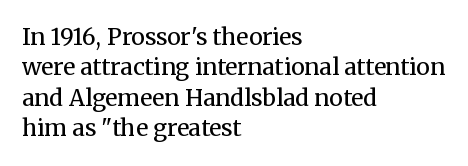
{"italic": "no", "bold": "no", "underline": "no", "align": "left", "line_spacing": "normal", "line_spacing_ratio": 1.32, "letter_spacing": "normal", "letter_spacing_em": 0.0, "glyph_px": 23}
